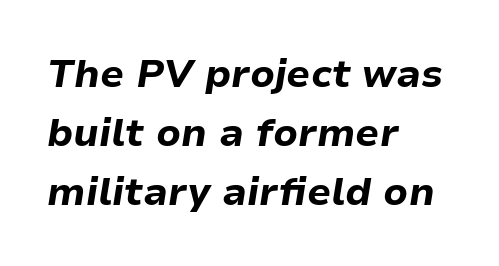
The image shows 39 px bold type, italic (leaning right); set left-aligned, normal line spacing (1.51x), normal letter spacing, not underlined; low stroke contrast and a medium x-height.
